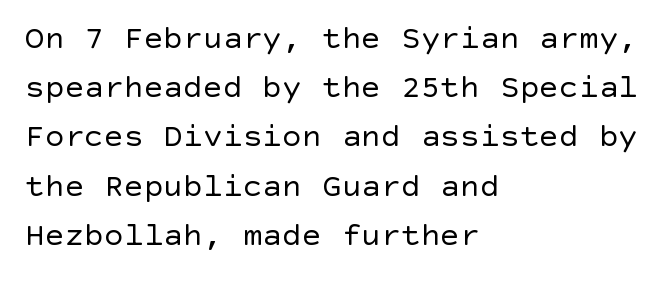
Q: Is the text bold? A: No.
Q: Is the text italic (slanted)? A: No, it is upright.
Q: Is the typeface a serif or a sans-serif typeface? A: Sans-serif.
Q: Is the text underlined? A: No.
Q: How is the paragraph aligned? A: Left-aligned.
Q: Is the spacing between letters normal or unusually wide? A: Normal.
Q: Is the spacing between lines tight, normal or loose? A: Normal.
Q: Width (condensed, normal, or wide)? A: Normal.
Q: x-height? A: Large.
